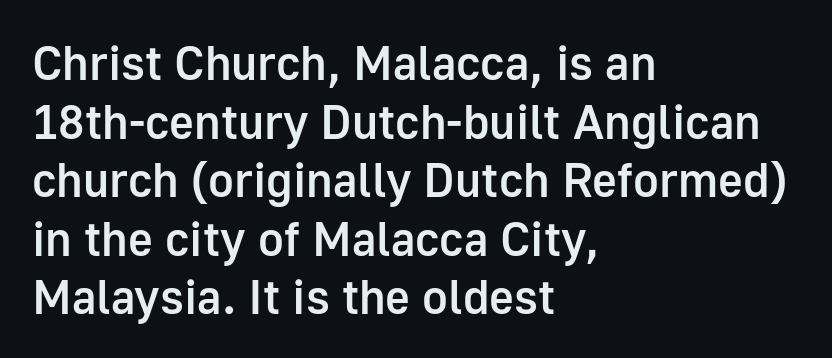
{"serif": "no", "italic": "no", "bold": "semi", "weight": "semibold", "width": "normal", "stroke_contrast": "low", "x_height": "medium", "monospaced": "no", "underline": "no", "align": "left", "line_spacing_ratio": 1.22, "letter_spacing": "normal", "letter_spacing_em": 0.0, "glyph_px": 48}
